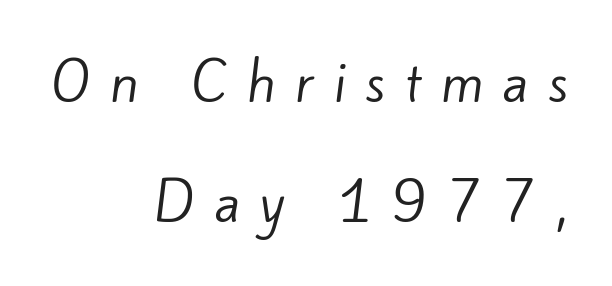
Q: Is the text bold? A: No.
Q: Is the typeface a serif or a sans-serif typeface? A: Sans-serif.
Q: Is the text underlined? A: No.
Q: How is the paragraph aligned? A: Right-aligned.
Q: Is the spacing between letters normal or unusually wide? A: Unusually wide.
Q: Is the spacing between lines tight, normal or loose? A: Loose.
Q: Width (condensed, normal, or wide)? A: Normal.
Q: Stroke contrast? A: Low.
Q: x-height? A: Small.
Q: Monospaced? A: No.
